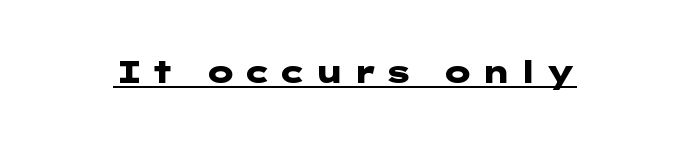
{"serif": "no", "italic": "no", "bold": "yes", "weight": "heavy", "width": "wide", "stroke_contrast": "low", "x_height": "medium", "underline": "yes", "letter_spacing": "wide", "letter_spacing_em": 0.21, "glyph_px": 31}
